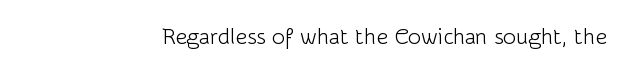
Q: Is the text bold? A: No.
Q: Is the text italic (slanted)? A: No, it is upright.
Q: Is the text underlined? A: No.
Q: Is the spacing between letters normal or unusually wide? A: Normal.
